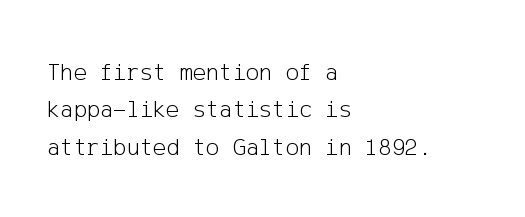
{"italic": "no", "bold": "no", "underline": "no", "align": "left", "line_spacing": "normal", "line_spacing_ratio": 1.5, "letter_spacing": "normal", "letter_spacing_em": 0.0, "glyph_px": 25}
